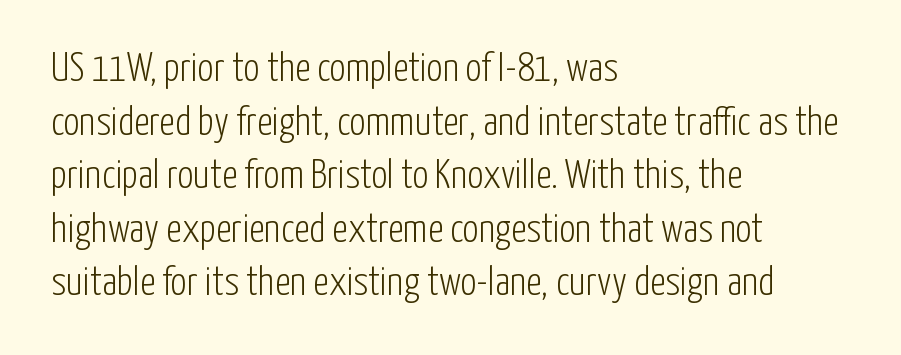
{"serif": "no", "italic": "no", "bold": "no", "weight": "light", "width": "condensed", "stroke_contrast": "low", "x_height": "medium", "monospaced": "no", "underline": "no", "align": "left", "line_spacing": "normal", "line_spacing_ratio": 1.34, "letter_spacing": "normal", "letter_spacing_em": 0.0, "glyph_px": 40}
